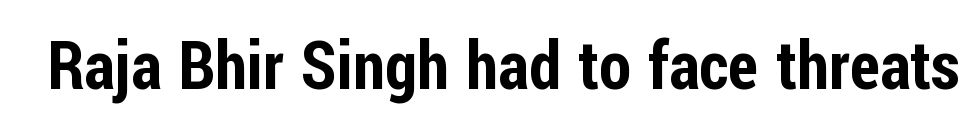
{"serif": "no", "italic": "no", "width": "condensed", "stroke_contrast": "low", "x_height": "medium", "monospaced": "no", "underline": "no", "letter_spacing": "normal", "letter_spacing_em": 0.0, "glyph_px": 66}
